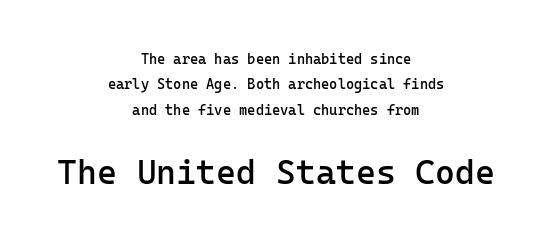
This sample uses an upright cut, with every glyph sitting square on the baseline. Top chunk: small. Bottom chunk: large. Monospaced: the letters line up in strict vertical columns. The passage shown is typeset with a sans-serif family. Firm but not heavy-handed strokes: this text is semibold. Underline: absent.
